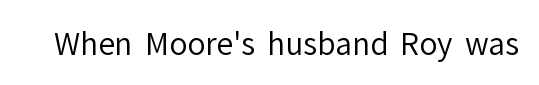
{"serif": "no", "italic": "no", "bold": "no", "weight": "regular", "width": "normal", "stroke_contrast": "low", "x_height": "medium", "monospaced": "no", "underline": "no", "letter_spacing": "normal", "letter_spacing_em": 0.0, "glyph_px": 30}
